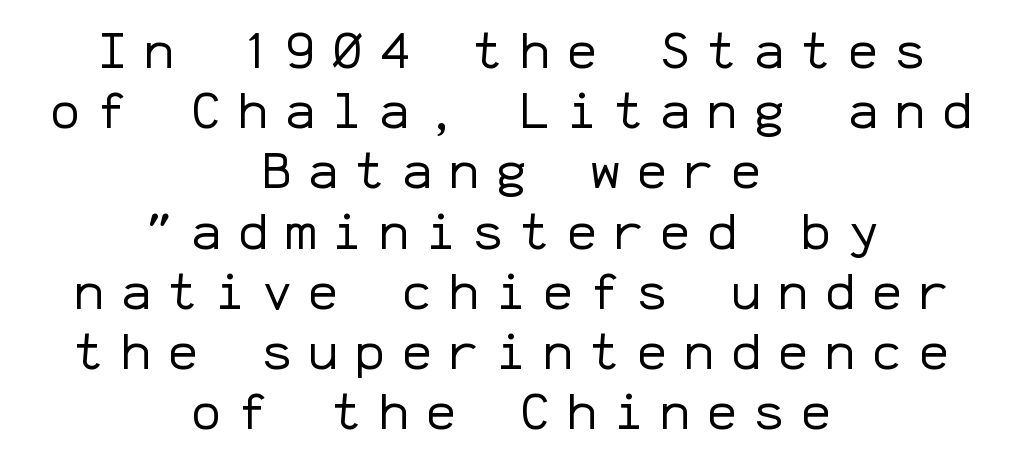
The image shows 51 px regular-weight sans-serif type, upright, monospaced; set centered, line spacing 1.18x, unusually wide letter spacing (+0.32 em), not underlined; low stroke contrast and a medium x-height.
